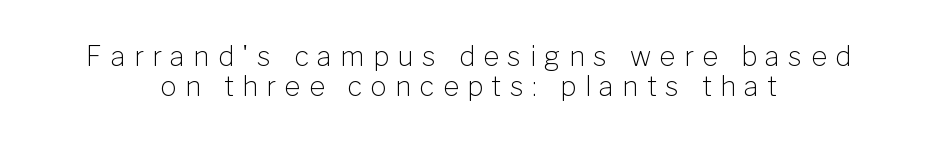
This is roman type, the default non-slanted kind. The vertical gap from one line to the next is small. Counters stay open thanks to moderate or lighter strokes. A clean baseline with only descenders dipping below it.
